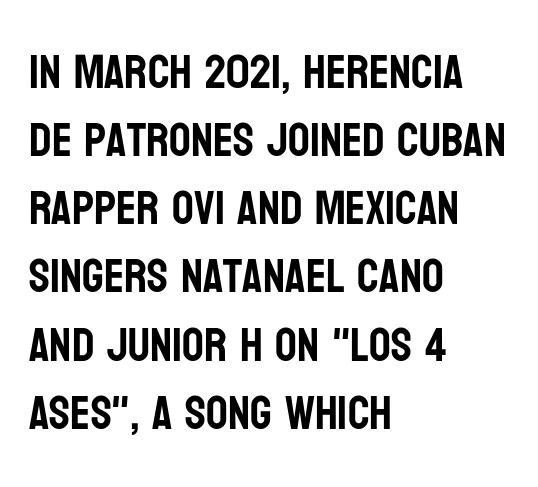
The image shows 48 px condensed sans-serif type, upright; set left-aligned, normal line spacing (1.42x), normal letter spacing, not underlined; low stroke contrast and a large x-height.
